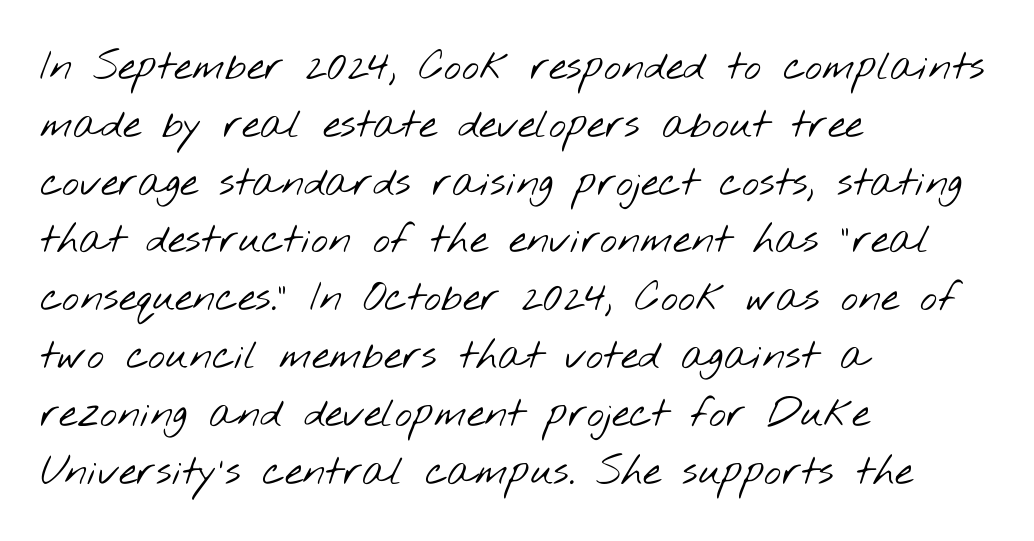
Q: Is the text bold? A: No.
Q: Is the typeface a serif or a sans-serif typeface? A: Sans-serif.
Q: Is the text underlined? A: No.
Q: How is the paragraph aligned? A: Left-aligned.
Q: Is the spacing between letters normal or unusually wide? A: Normal.
Q: Is the spacing between lines tight, normal or loose? A: Normal.
Q: Width (condensed, normal, or wide)? A: Wide.
Q: Stroke contrast? A: Low.
Q: x-height? A: Small.
Q: Monospaced? A: No.
